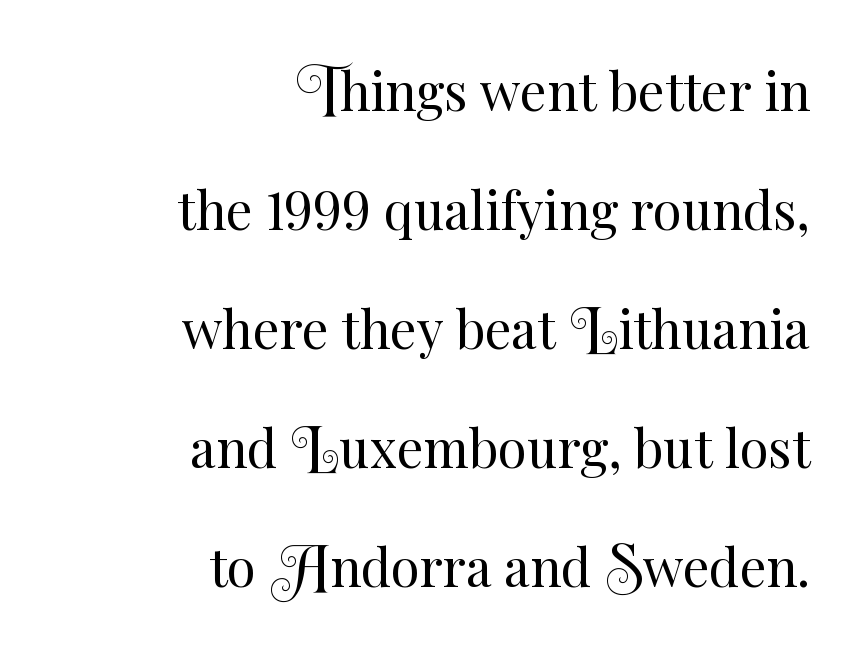
Q: Is the text bold? A: No.
Q: Is the text italic (slanted)? A: No, it is upright.
Q: Is the text underlined? A: No.
Q: How is the paragraph aligned? A: Right-aligned.
Q: Is the spacing between letters normal or unusually wide? A: Normal.
Q: Is the spacing between lines tight, normal or loose? A: Loose.
Q: Width (condensed, normal, or wide)? A: Normal.
Q: Stroke contrast? A: Medium.
Q: x-height? A: Small.
Q: Monospaced? A: No.
